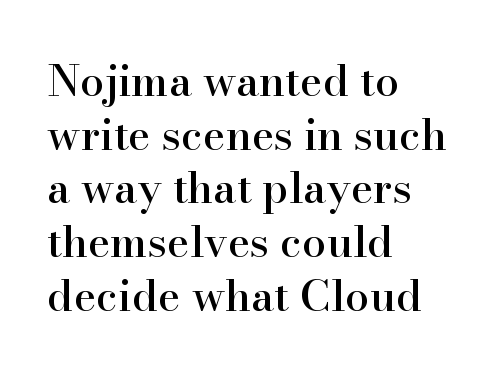
This sample uses a serif face. Each new line begins a customary step beneath the previous one. The letters stand straight up with perfectly vertical stems. Left-aligned paragraph, ragged on the right. Nobody drew a line under any word here.
